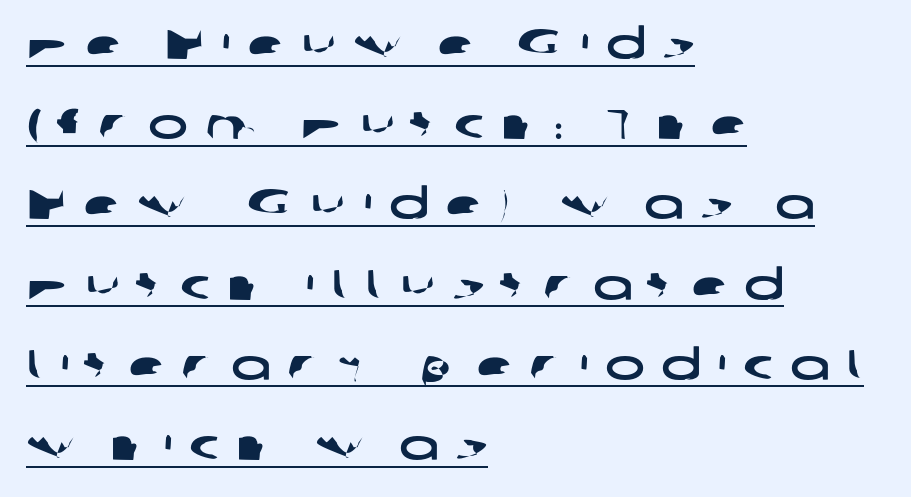
Left-aligned paragraph, ragged on the right. I'd call this a sans setting — the letters go barefoot. Compared with typical body copy, the letter spacing here is much looser. Think of a printed novel: that variable character pitch is what you see here.
